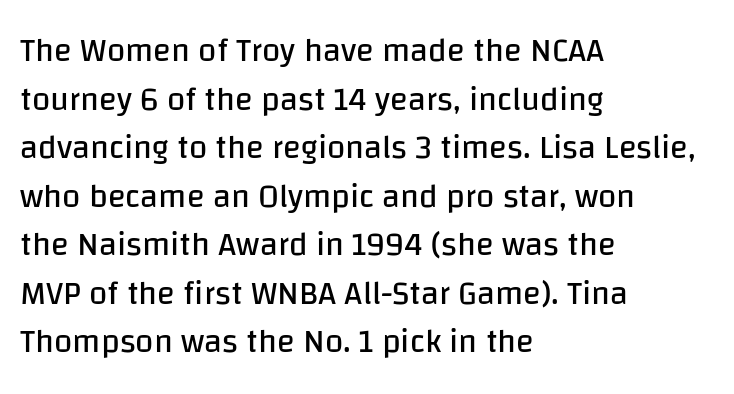
The image shows 33 px regular-weight sans-serif type, upright; set left-aligned, normal line spacing (1.47x), normal letter spacing, not underlined; low stroke contrast and a large x-height.
